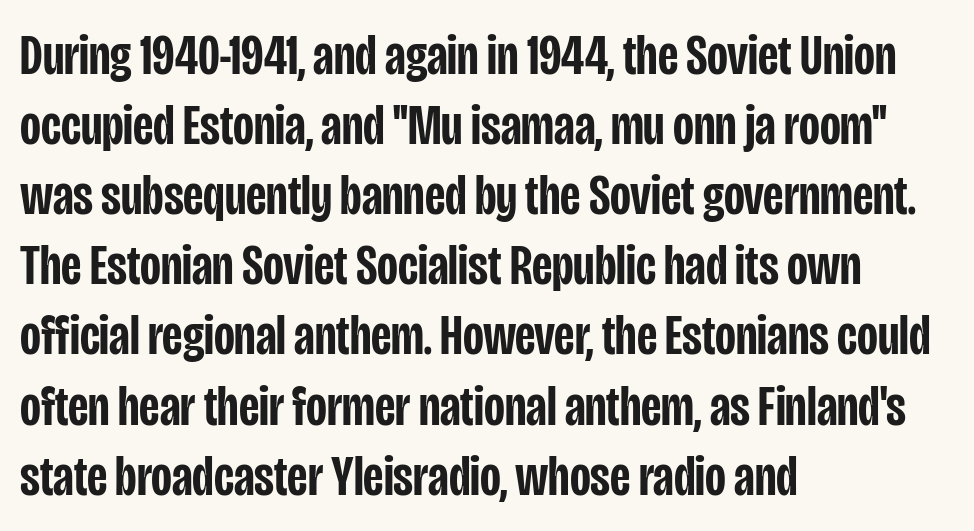
{"serif": "no", "italic": "no", "bold": "semi", "weight": "semibold", "width": "condensed", "stroke_contrast": "low", "x_height": "large", "monospaced": "no", "underline": "no", "align": "left", "line_spacing_ratio": 1.23, "letter_spacing": "normal", "letter_spacing_em": 0.0, "glyph_px": 57}
